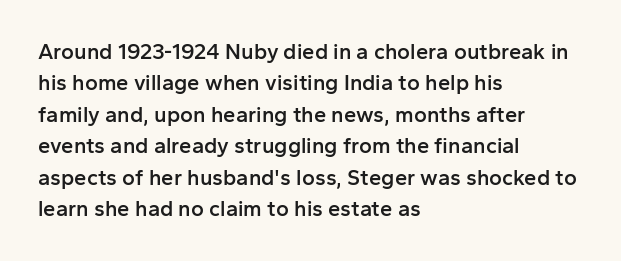
Successive baselines arrive at the customary interval. Horizontally, the lines are justified to the leading edge only. Short note: letters normally spaced. Emphasis by weight is partial: semibold. The gap between lines stays unmarked. Ordinary non-slanted type is in use.
